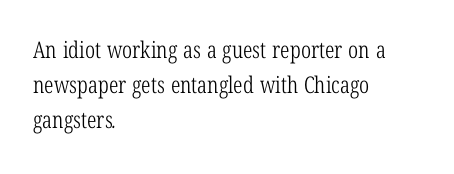
The image shows 23 px text type; set left-aligned, normal line spacing (1.53x), normal letter spacing, not underlined.
